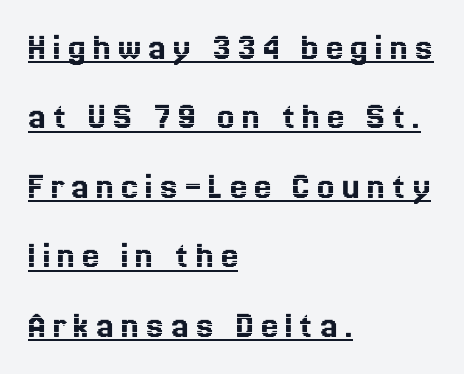
The image shows 39 px text type, upright; set left-aligned, line spacing 1.78x, underlined; a medium x-height.
